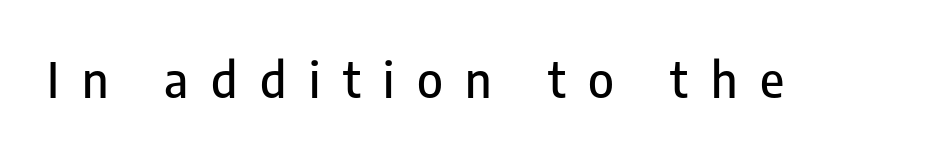
Designer's note — italics off, roman on. Each letter's strokes conclude bluntly, with no projecting serifs. Loose tracking; the words dissolve into strings of separated letters. Each letter keeps its own natural width here, so spacing adapts to shape. The string is rendered with underlining switched off.
